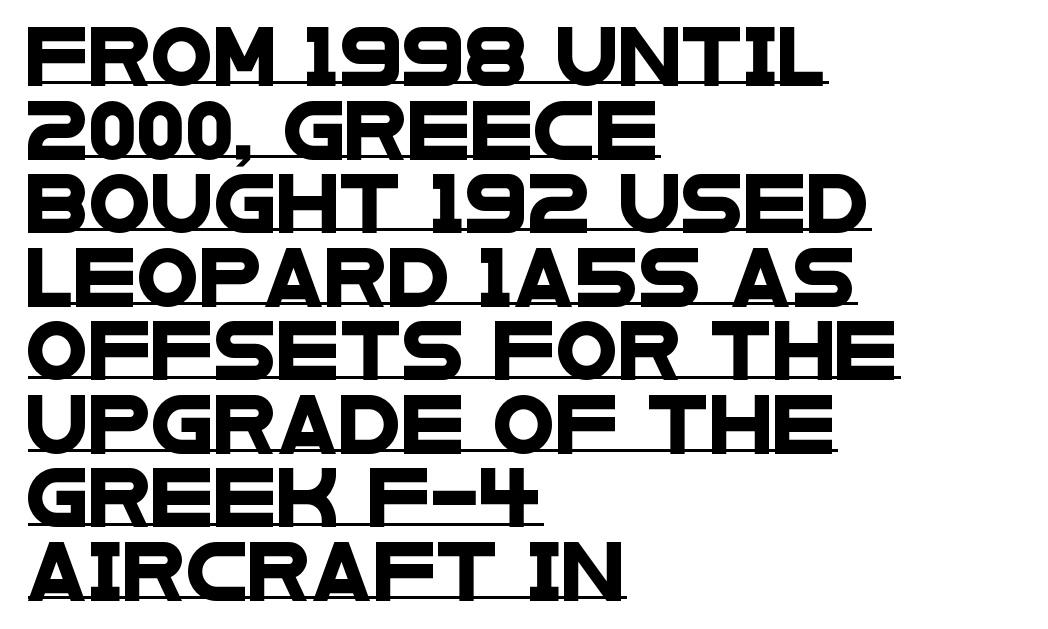
The image shows 57 px wide sans-serif type; set left-aligned, normal line spacing (1.29x), normal letter spacing, underlined; low stroke contrast and a large x-height.
